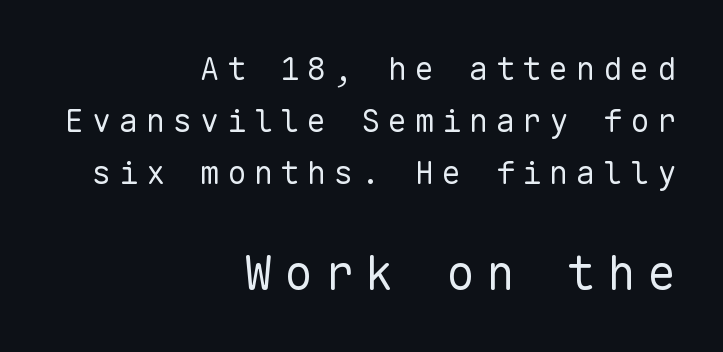
The image shows 48 px regular-weight sans-serif type, upright, monospaced; set right-aligned, normal line spacing (1.62x), unusually wide letter spacing (+0.24 em), not underlined; the second (bottom) block is 1.5x larger; low stroke contrast and a medium x-height.
